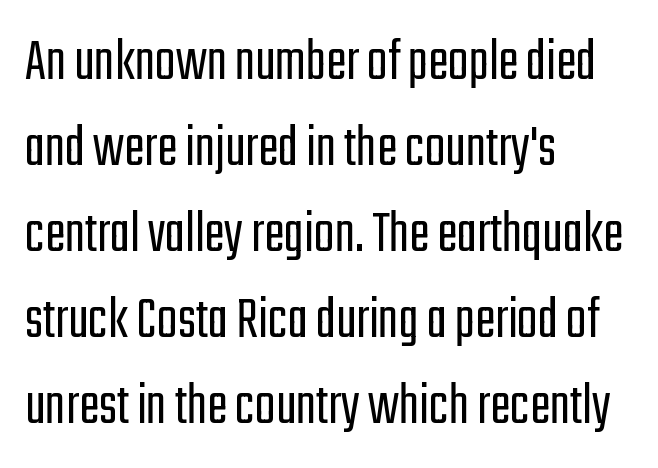
Q: Is the text bold? A: No.
Q: Is the text italic (slanted)? A: No, it is upright.
Q: Is the typeface a serif or a sans-serif typeface? A: Sans-serif.
Q: Is the text underlined? A: No.
Q: How is the paragraph aligned? A: Left-aligned.
Q: Is the spacing between letters normal or unusually wide? A: Normal.
Q: Is the spacing between lines tight, normal or loose? A: Normal.
Q: Width (condensed, normal, or wide)? A: Condensed.
Q: Stroke contrast? A: Low.
Q: x-height? A: Medium.
Q: Monospaced? A: No.
